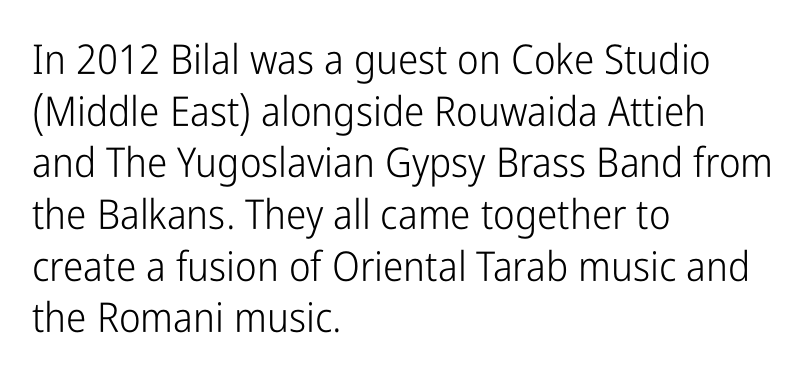
The glyphs in this specimen are sans serif. You could call the tracking neutral — neither tight nor loose. Bare-footed words on every line. Do the characters align in a grid? No, the font is proportional.
